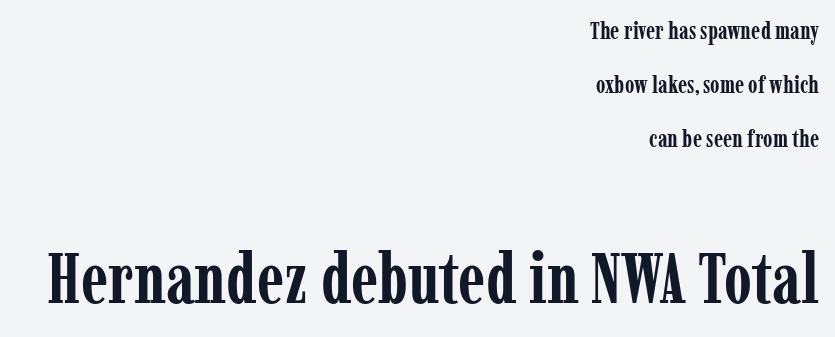
{"serif": "yes", "italic": "no", "bold": "yes", "weight": "semibold", "width": "condensed", "stroke_contrast": "low", "x_height": "medium", "monospaced": "no", "underline": "no", "align": "right", "line_spacing": "loose", "line_spacing_ratio": 2.25, "letter_spacing": "normal", "letter_spacing_em": 0.0, "larger_block": "second", "size_ratio": 2.96, "glyph_px": 71}
